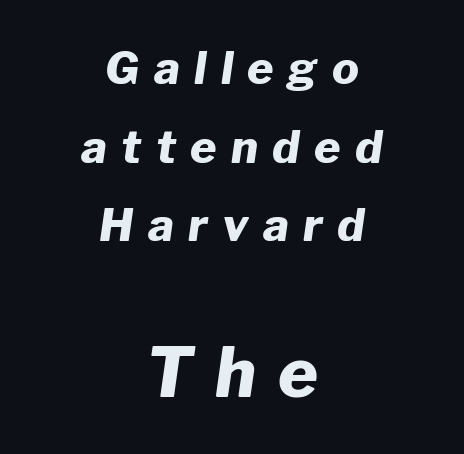
Varying glyph widths throughout — classic text-font behaviour. Every row of glyphs is offset so its center matches the block's center. The typesetting leans heavy: a genuine bold. In terms of letterspacing, this is a distinctly airy, spread setting.
